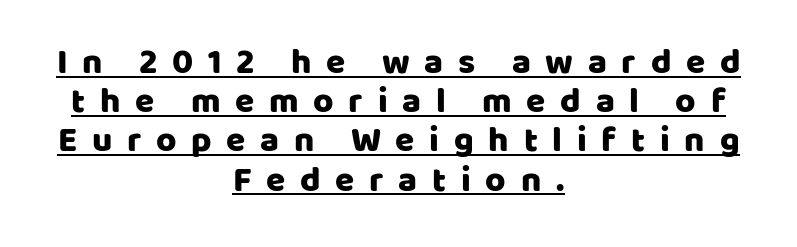
The vertical gap from one line to the next is small. Every word sits above its own underline. Line starts and ends both wander, symmetrically. These lines are rendered in a variable-pitch font. This is the regular roman posture of the typeface. Characters follow at a spacing far wider than the type designer built in.
